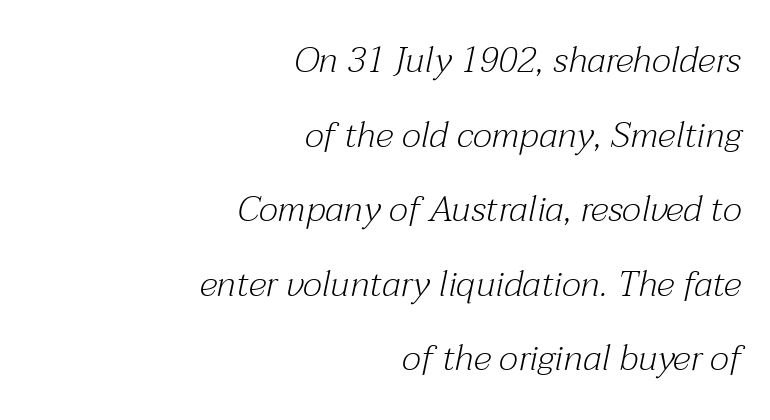
The image shows 36 px light serif type, italic (leaning right); set right-aligned, loose line spacing (2.07x), normal letter spacing, not underlined; medium stroke contrast and a medium x-height.
